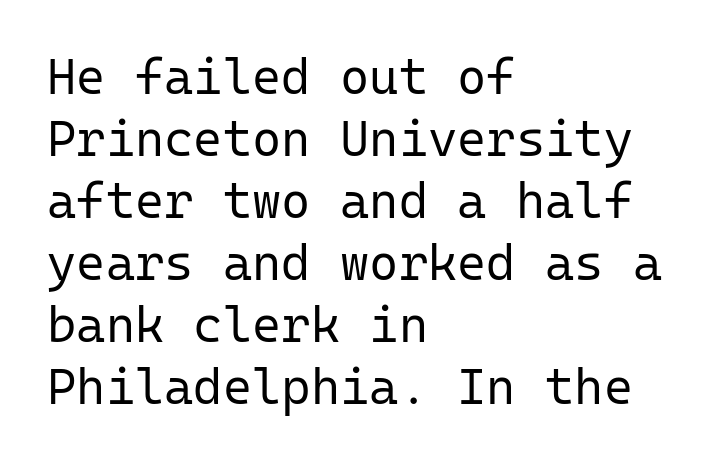
{"serif": "no", "italic": "no", "bold": "no", "weight": "regular", "width": "normal", "stroke_contrast": "low", "x_height": "medium", "monospaced": "yes", "underline": "no", "align": "left", "line_spacing_ratio": 1.24, "letter_spacing": "normal", "letter_spacing_em": 0.0, "glyph_px": 50}
